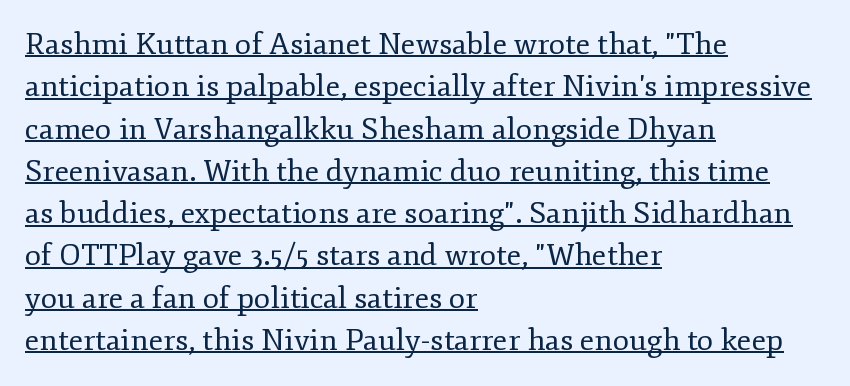
Q: Is the text bold? A: No.
Q: Is the text italic (slanted)? A: No, it is upright.
Q: Is the typeface a serif or a sans-serif typeface? A: Serif.
Q: Is the text underlined? A: Yes.
Q: How is the paragraph aligned? A: Left-aligned.
Q: Is the spacing between letters normal or unusually wide? A: Normal.
Q: Is the spacing between lines tight, normal or loose? A: Normal.
Q: Width (condensed, normal, or wide)? A: Normal.
Q: Stroke contrast? A: Low.
Q: x-height? A: Small.
Q: Monospaced? A: No.
